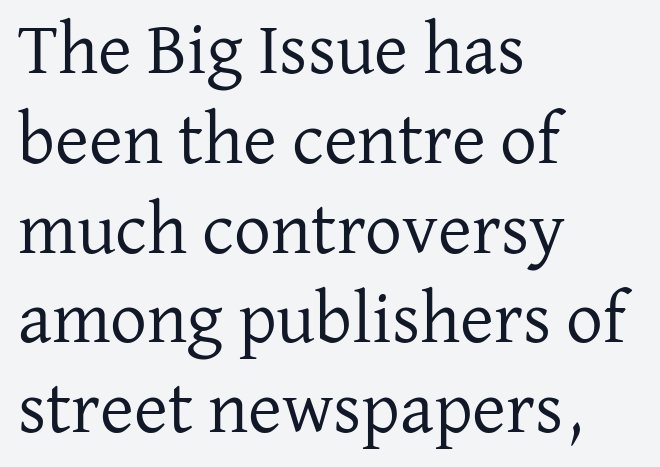
Nothing heavy about these letters — not bold at all. These lines are set flush left with a ragged right edge. The letters stand straight up with perfectly vertical stems. Glance below the letters and you will spot only blank space. These lines keep a tight, regular rhythm from letter to letter. The rendering uses natural spacing where letterforms have individual widths.
